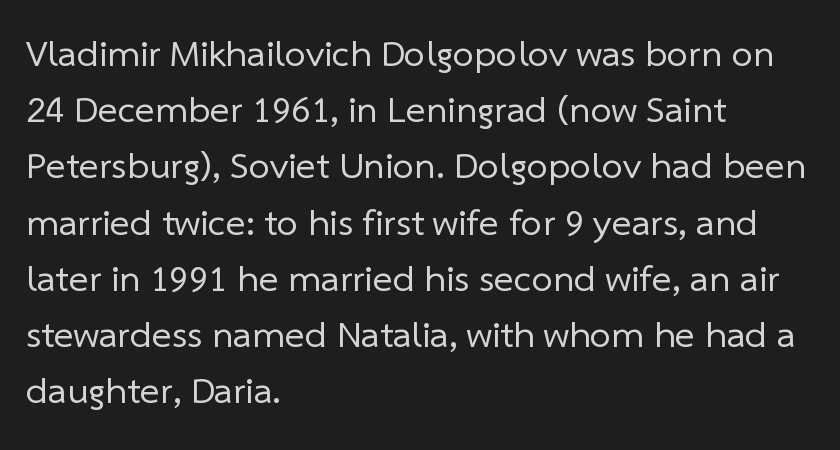
Q: Is the text bold? A: No.
Q: Is the typeface a serif or a sans-serif typeface? A: Sans-serif.
Q: Is the text underlined? A: No.
Q: How is the paragraph aligned? A: Left-aligned.
Q: Is the spacing between letters normal or unusually wide? A: Normal.
Q: Is the spacing between lines tight, normal or loose? A: Normal.
Q: Width (condensed, normal, or wide)? A: Normal.
Q: Stroke contrast? A: Low.
Q: x-height? A: Medium.
Q: Monospaced? A: No.
